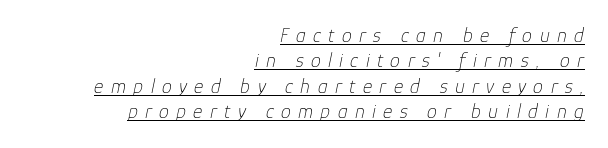
The rows are spaced the way most documents space them. Line endings align vertically; line beginnings do not. The glyphs look as if they've been sheared to an angle. Caption: expanded tracking, letters set apart. Each stroke keeps to a modest, everyday thickness or less. This sample carries an underscore along the baseline area.
